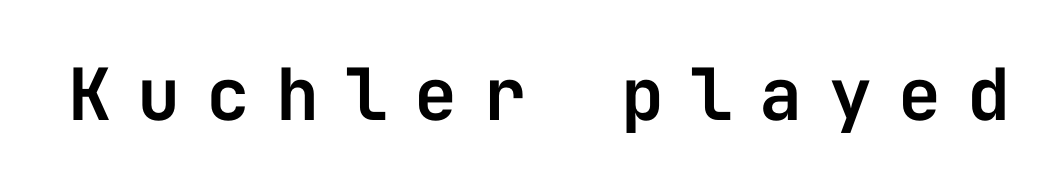
{"serif": "no", "italic": "no", "width": "normal", "stroke_contrast": "low", "x_height": "medium", "monospaced": "yes", "underline": "no", "letter_spacing": "wide", "letter_spacing_em": 0.36, "glyph_px": 72}
